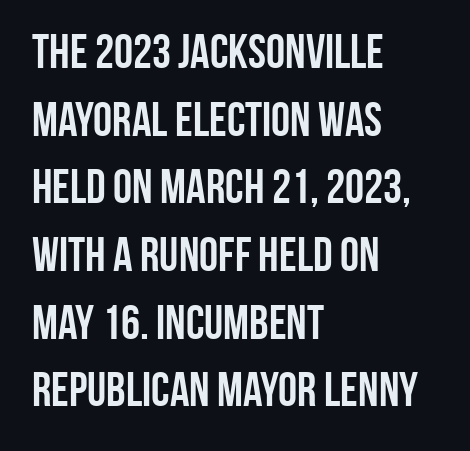
Is there much room between lines? A standard amount, neither cramped nor airy. Each word holds together tightly as a unit, with standard inter-letter gaps. Each glyph is drawn with heavy, bold strokes. Visually the block forms a straight wall on the left and a jagged coastline on the right. Underlining? Definitely not there.
